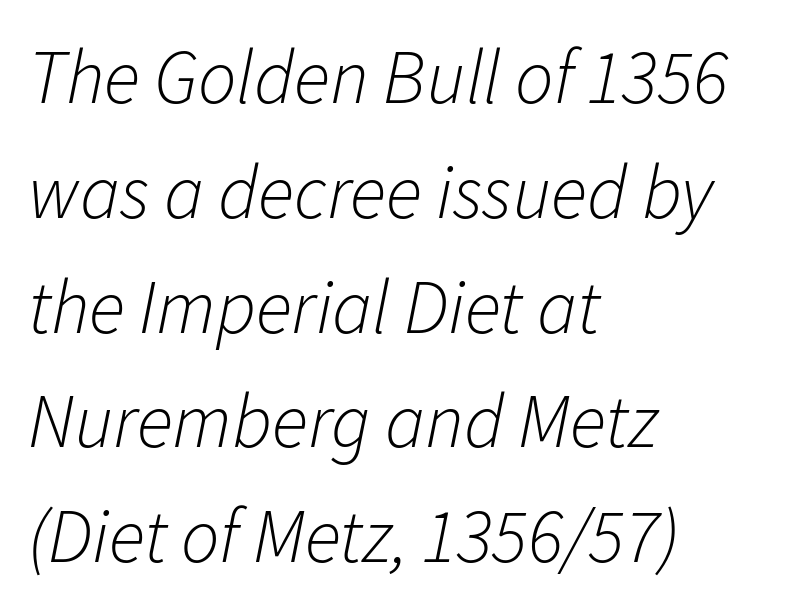
Q: Is the text bold? A: No.
Q: Is the text italic (slanted)? A: Yes, it leans right by about 11 degrees.
Q: Is the text underlined? A: No.
Q: How is the paragraph aligned? A: Left-aligned.
Q: Is the spacing between letters normal or unusually wide? A: Normal.
Q: Is the spacing between lines tight, normal or loose? A: Normal.
Q: Width (condensed, normal, or wide)? A: Normal.
Q: Stroke contrast? A: Low.
Q: x-height? A: Medium.
Q: Monospaced? A: No.
